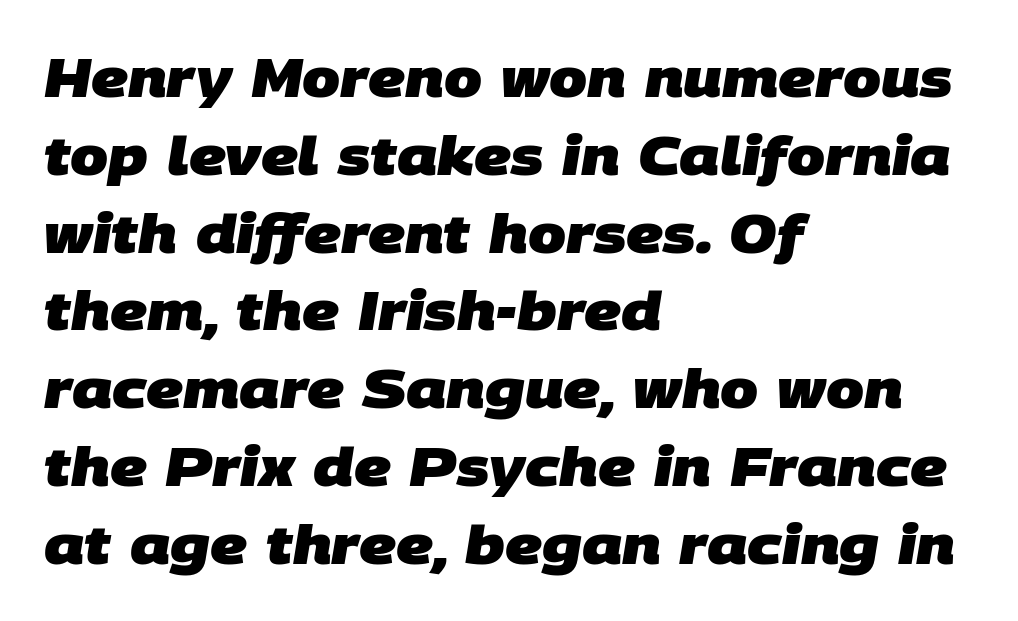
Q: Is the text bold? A: Yes.
Q: Is the typeface a serif or a sans-serif typeface? A: Sans-serif.
Q: Is the text underlined? A: No.
Q: How is the paragraph aligned? A: Left-aligned.
Q: Is the spacing between letters normal or unusually wide? A: Normal.
Q: Is the spacing between lines tight, normal or loose? A: Normal.
Q: Width (condensed, normal, or wide)? A: Normal.
Q: Stroke contrast? A: Low.
Q: x-height? A: Large.
Q: Monospaced? A: No.
